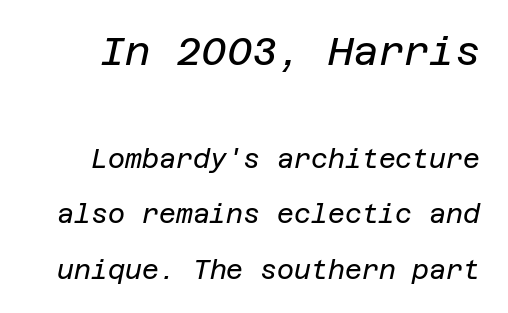
{"italic": "yes", "lean": "right", "slant_degrees": 12, "bold": "no", "weight": "regular", "width": "normal", "stroke_contrast": "low", "x_height": "large", "underline": "no", "line_spacing": "loose", "line_spacing_ratio": 2.14, "letter_spacing": "normal", "letter_spacing_em": 0.0, "larger_block": "first", "size_ratio": 1.5, "glyph_px": 39}
